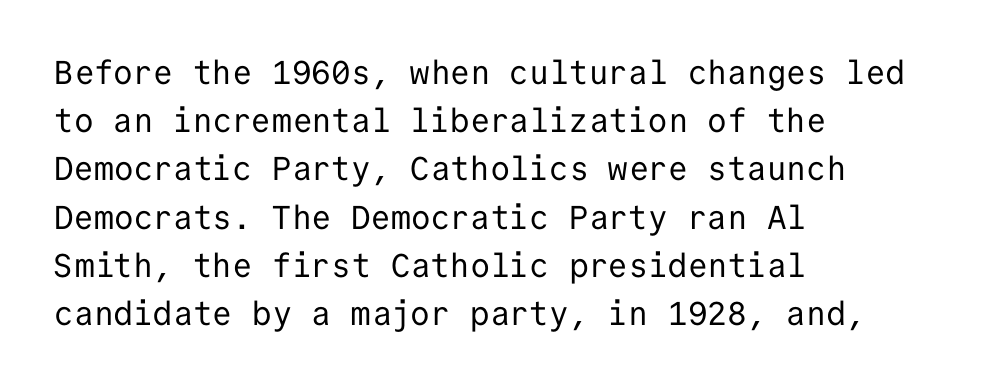
{"serif": "no", "italic": "no", "bold": "no", "weight": "regular", "width": "normal", "stroke_contrast": "low", "x_height": "medium", "monospaced": "yes", "underline": "no", "align": "left", "line_spacing": "normal", "line_spacing_ratio": 1.46, "letter_spacing": "normal", "letter_spacing_em": 0.0, "glyph_px": 33}
